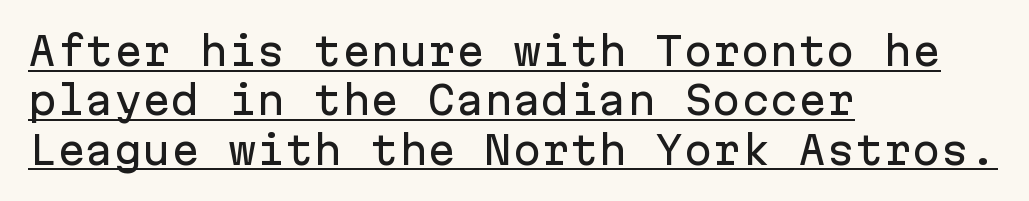
The image shows 38 px sans-serif type, upright, monospaced; set left-aligned, normal line spacing (1.3x), normal letter spacing, underlined; low stroke contrast and a medium x-height.
